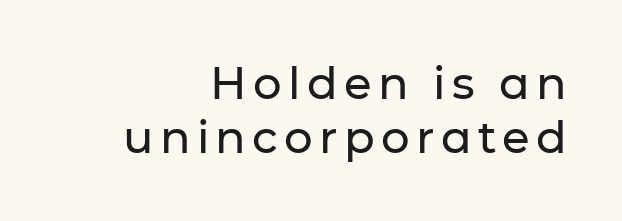
The image shows 45 px sans-serif type, upright; set right-aligned, line spacing 1.21x, not underlined; low stroke contrast and a medium x-height.
